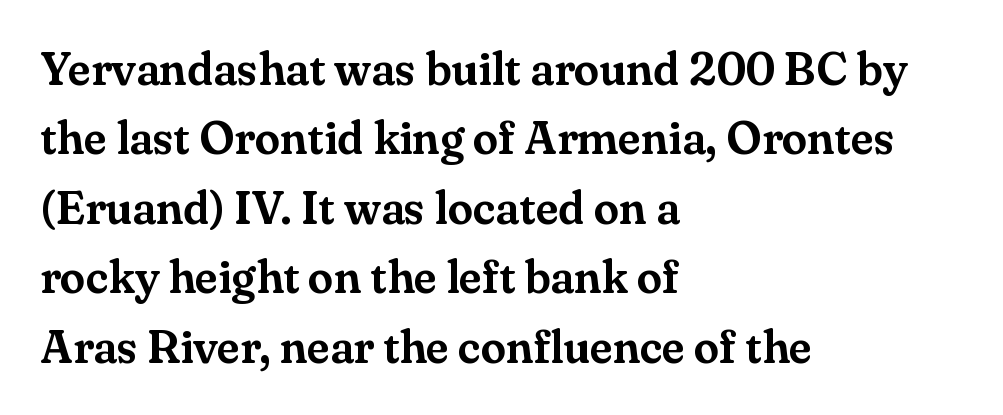
The image shows 46 px serif type, upright; set left-aligned, normal line spacing (1.51x), normal letter spacing, not underlined; medium stroke contrast and a small x-height.
